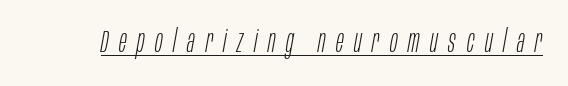
{"italic": "yes", "lean": "right", "slant_degrees": 10, "bold": "no", "weight": "light", "width": "condensed", "stroke_contrast": "low", "x_height": "large", "monospaced": "no", "underline": "yes", "letter_spacing": "wide", "letter_spacing_em": 0.33, "glyph_px": 32}
